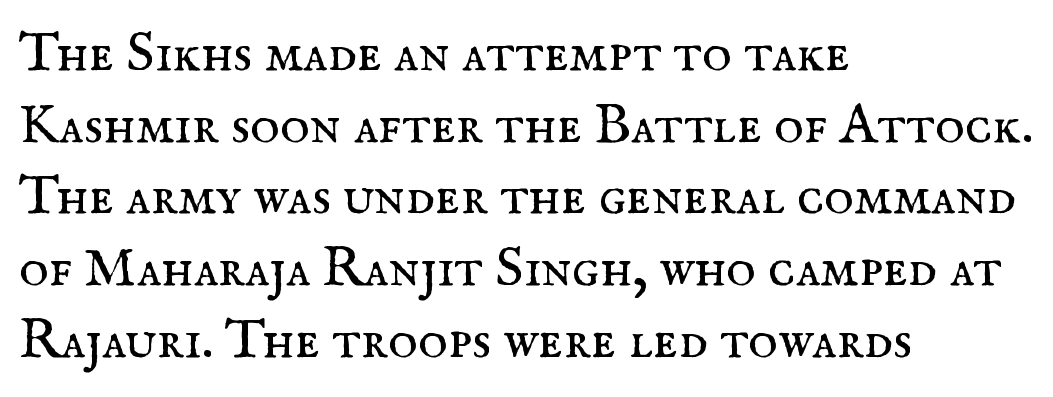
The image shows 56 px regular-weight serif type, upright; set left-aligned, normal line spacing (1.28x), normal letter spacing, not underlined; medium stroke contrast and a small x-height.
